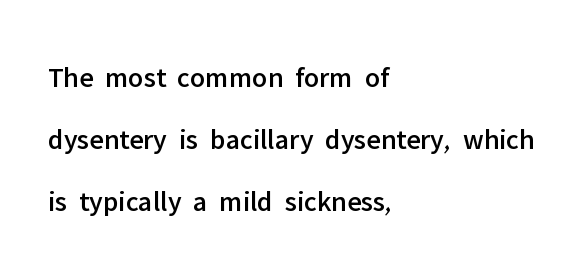
The line texture is even and compact thanks to regular tracking. Serif or sans? Sans — the stroke terminals are bare. Unlike italic type, these characters show no tilt at all. Short and long lines alike share a common starting point at left. The passage shown stacks its lines with a broad gap.
